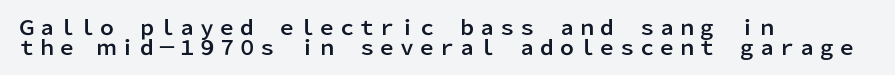
Nobody drew a line under any word here. The letters stand straight up with perfectly vertical stems. The designer dialed line spacing down below the default. The type is set solid horizontally, with unmodified tracking.
